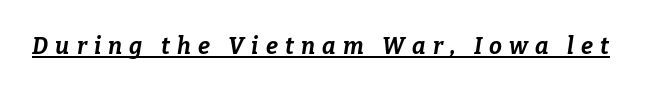
The image shows 23 px bold type, italic (leaning right); set unusually wide letter spacing (+0.31 em), underlined.
